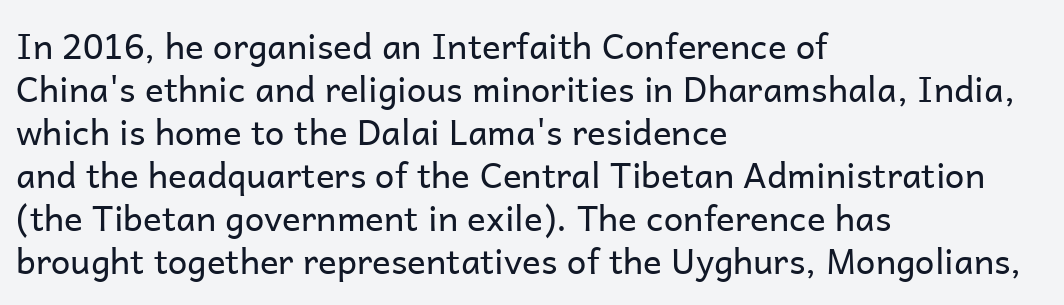
The face used here is rendered with its standard letterfit. The text block is weighted toward the left margin, trailing off unevenly rightward. Letters rest on an invisible, unmarked baseline. Nope, no serifs anywhere on these letters.
